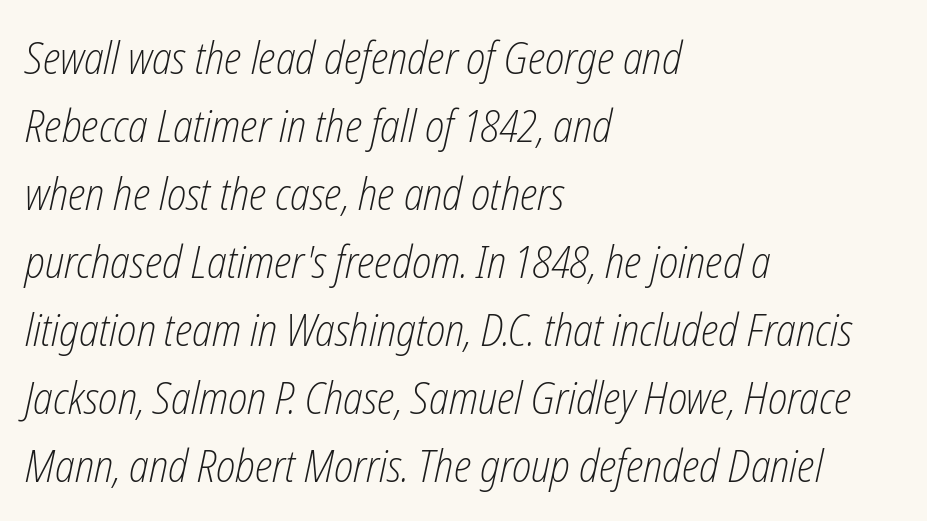
{"italic": "yes", "lean": "right", "slant_degrees": 12, "bold": "no", "weight": "light", "width": "condensed", "stroke_contrast": "low", "x_height": "medium", "monospaced": "no", "underline": "no", "align": "left", "line_spacing": "normal", "line_spacing_ratio": 1.51, "letter_spacing": "normal", "letter_spacing_em": 0.0, "glyph_px": 45}
